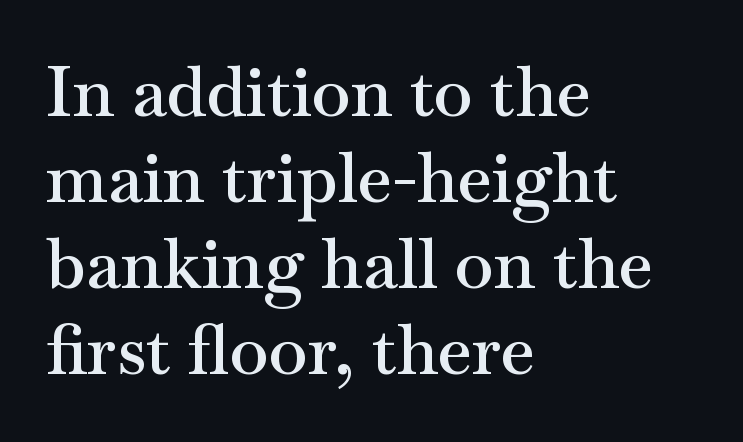
The image shows 70 px semibold, wide serif type, upright; set left-aligned, line spacing 1.23x, normal letter spacing, not underlined; medium stroke contrast and a small x-height.
